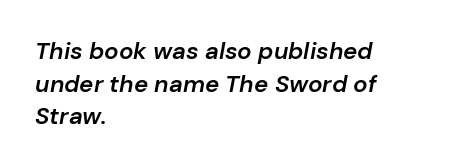
{"italic": "yes", "lean": "right", "slant_degrees": 10, "bold": "semi", "underline": "no", "align": "left", "line_spacing": "normal", "line_spacing_ratio": 1.36, "letter_spacing": "normal", "letter_spacing_em": 0.0, "glyph_px": 24}
